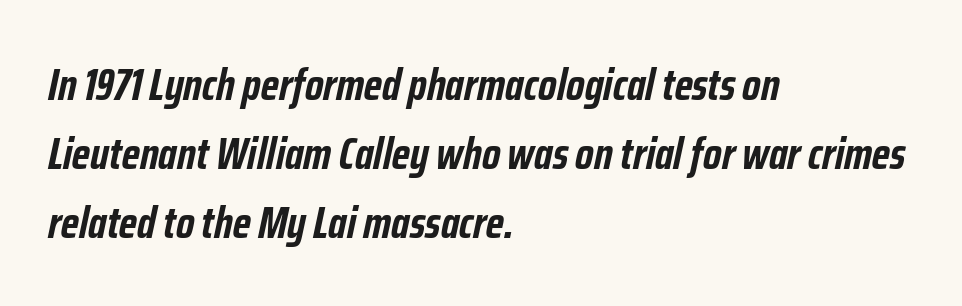
{"italic": "yes", "lean": "right", "slant_degrees": 12, "bold": "yes", "weight": "semibold", "width": "condensed", "stroke_contrast": "low", "x_height": "medium", "monospaced": "no", "underline": "no", "align": "left", "line_spacing": "normal", "line_spacing_ratio": 1.53, "letter_spacing": "normal", "letter_spacing_em": 0.0, "glyph_px": 45}
